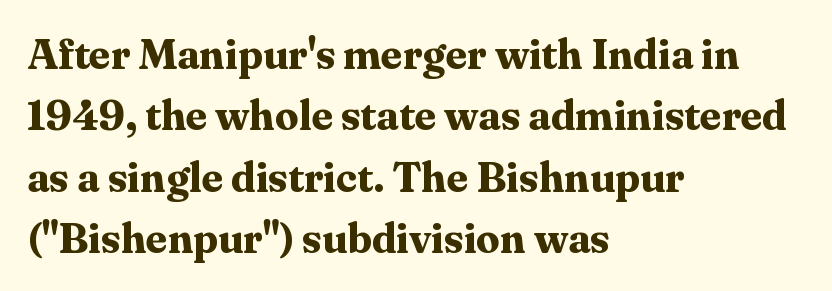
{"serif": "yes", "italic": "no", "bold": "yes", "weight": "bold", "width": "normal", "stroke_contrast": "medium", "x_height": "medium", "monospaced": "no", "underline": "no", "align": "left", "line_spacing": "normal", "line_spacing_ratio": 1.46, "letter_spacing": "normal", "letter_spacing_em": 0.0, "glyph_px": 42}
